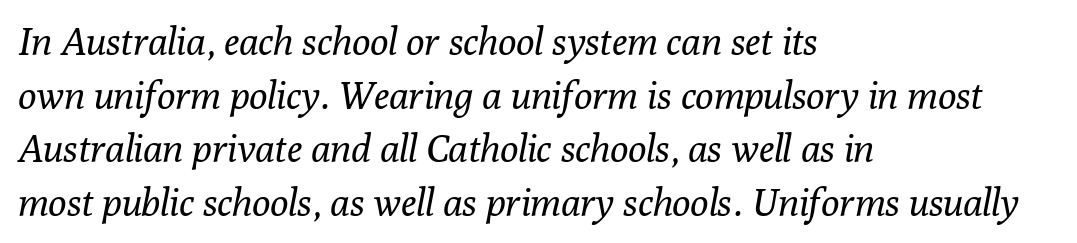
Q: Is the text bold? A: No.
Q: Is the text italic (slanted)? A: Yes, it leans right by about 10 degrees.
Q: Is the typeface a serif or a sans-serif typeface? A: Serif.
Q: Is the text underlined? A: No.
Q: How is the paragraph aligned? A: Left-aligned.
Q: Is the spacing between letters normal or unusually wide? A: Normal.
Q: Is the spacing between lines tight, normal or loose? A: Normal.
Q: Width (condensed, normal, or wide)? A: Normal.
Q: Stroke contrast? A: Low.
Q: x-height? A: Medium.
Q: Monospaced? A: No.
